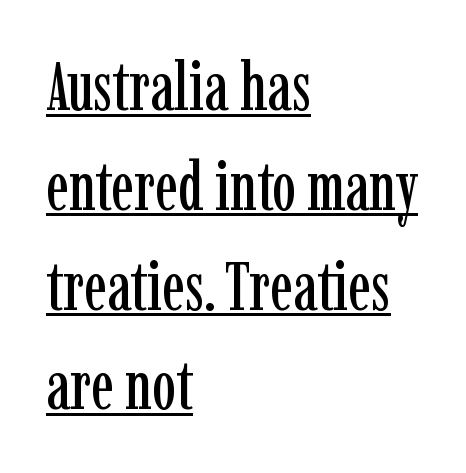
The image shows 67 px condensed serif type, upright; set left-aligned, normal line spacing (1.49x), normal letter spacing, underlined; low stroke contrast and a medium x-height.
